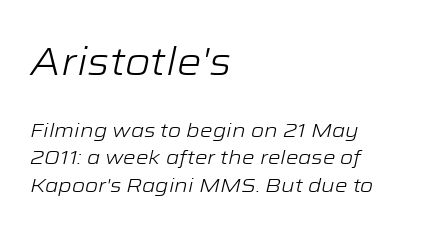
The image shows 39 px light, wide type, italic (leaning right); set left-aligned, normal line spacing (1.36x), normal letter spacing, not underlined; the first (top) block is 1.95x larger; low stroke contrast and a medium x-height.
